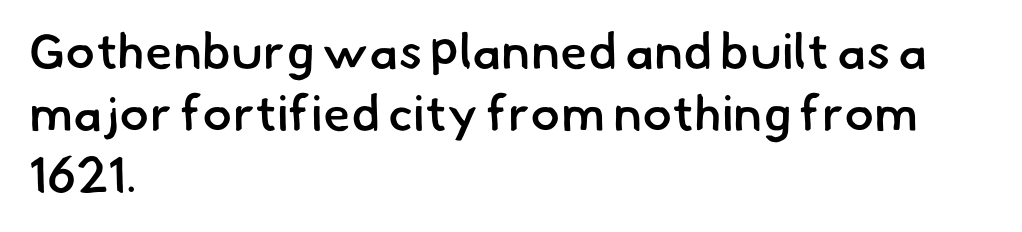
Q: Is the text bold? A: Semi-bold.
Q: Is the typeface a serif or a sans-serif typeface? A: Sans-serif.
Q: Is the text underlined? A: No.
Q: How is the paragraph aligned? A: Left-aligned.
Q: Is the spacing between letters normal or unusually wide? A: Normal.
Q: Width (condensed, normal, or wide)? A: Normal.
Q: Stroke contrast? A: Low.
Q: x-height? A: Small.
Q: Monospaced? A: No.
